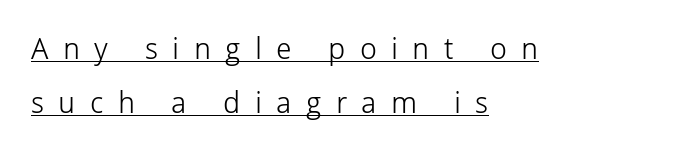
The passage shown is not bold in any degree. Check the space under the baseline: a stroke is drawn there. These lines are composed in type without serifs. Character widths vary here, with narrow letters taking less room than wide ones. One-word summary of the alignment: left. It's the straight-up-and-down kind of type.
